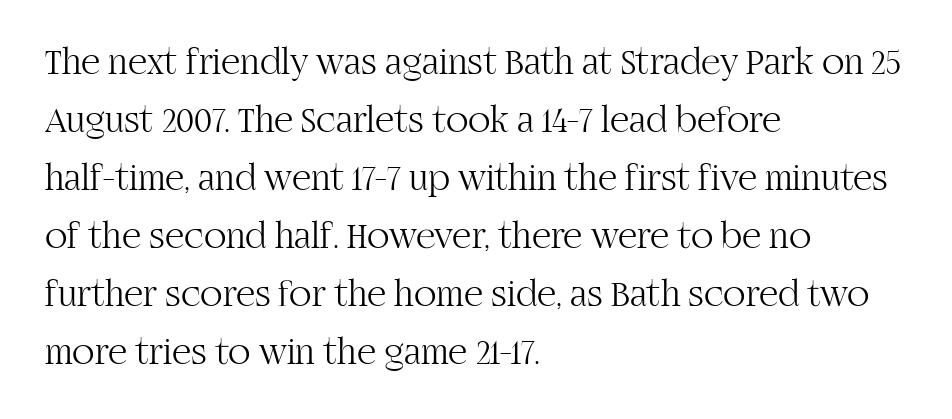
Q: Is the text bold? A: No.
Q: Is the text italic (slanted)? A: No, it is upright.
Q: Is the typeface a serif or a sans-serif typeface? A: Serif.
Q: Is the text underlined? A: No.
Q: How is the paragraph aligned? A: Left-aligned.
Q: Is the spacing between letters normal or unusually wide? A: Normal.
Q: Is the spacing between lines tight, normal or loose? A: Normal.
Q: Width (condensed, normal, or wide)? A: Normal.
Q: Stroke contrast? A: High.
Q: x-height? A: Large.
Q: Monospaced? A: No.
